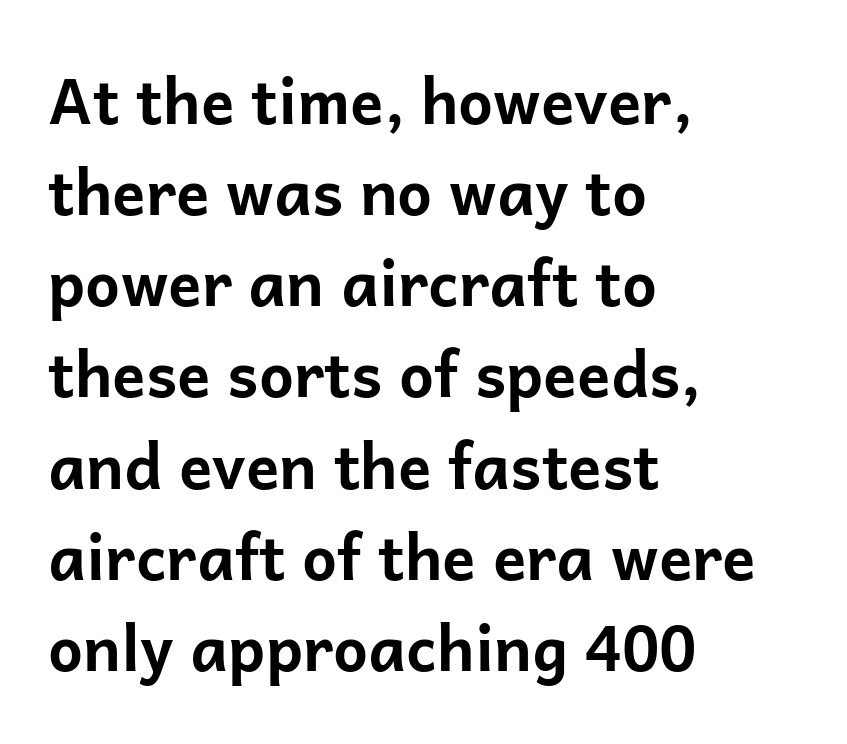
{"serif": "no", "italic": "no", "bold": "yes", "weight": "bold", "width": "normal", "stroke_contrast": "low", "x_height": "medium", "monospaced": "no", "underline": "no", "align": "left", "line_spacing": "normal", "line_spacing_ratio": 1.47, "letter_spacing": "normal", "letter_spacing_em": 0.0, "glyph_px": 62}
